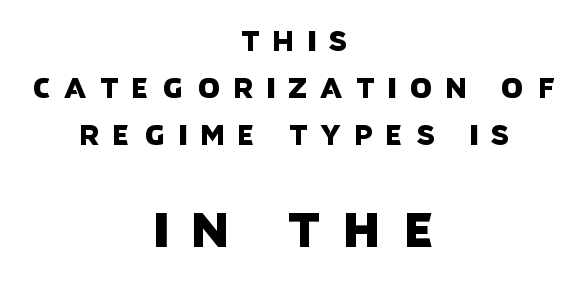
The image shows 49 px sans-serif type; set centered, normal line spacing (1.67x), unusually wide letter spacing (+0.46 em), not underlined; the second (bottom) block is 1.75x larger; low stroke contrast and a large x-height.
